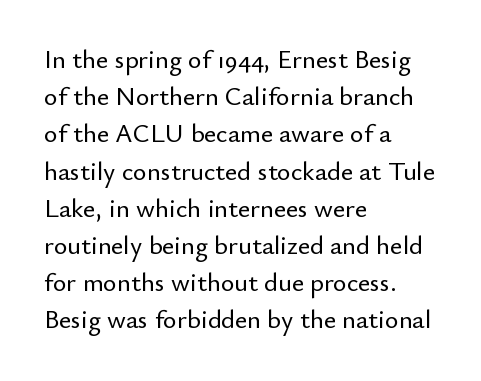
Q: Is the text italic (slanted)? A: No, it is upright.
Q: Is the text underlined? A: No.
Q: How is the paragraph aligned? A: Left-aligned.
Q: Is the spacing between letters normal or unusually wide? A: Normal.
Q: Is the spacing between lines tight, normal or loose? A: Normal.
